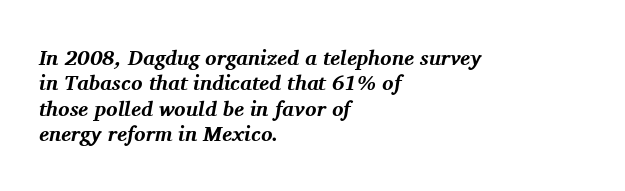
Heavy-handed strokes throughout: this text is bold. Slant detected: the letters are inclined. Here the glyphs are tracked normally, forming tight word shapes. The words here are not underlined.
